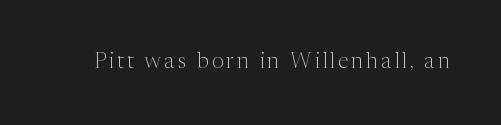
{"italic": "no", "bold": "no", "underline": "no", "glyph_px": 22}
